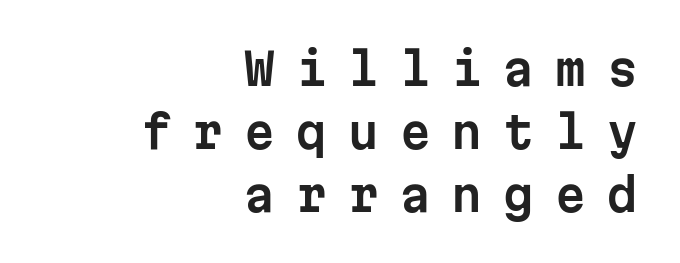
The image shows 44 px sans-serif type, upright, monospaced; set right-aligned, normal line spacing (1.43x), unusually wide letter spacing (+0.48 em), not underlined; low stroke contrast and a medium x-height.
